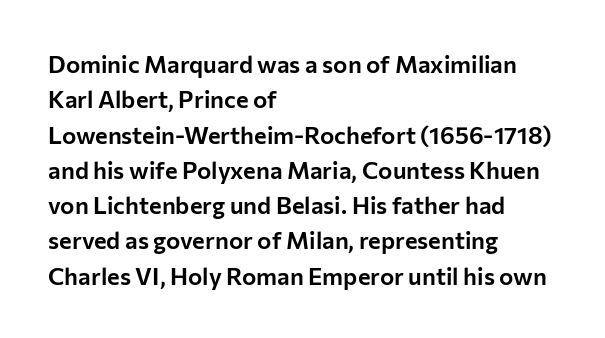
The passage shown stacks its lines at a standard gap. No extra tracking has been applied to these lines. Compared with a centered layout, this one pins lines to the left instead. The area under the type is left untouched. When letters stand straight like this, we call the style roman or upright.
